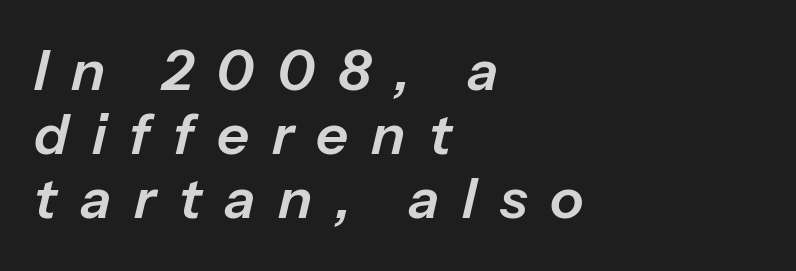
{"italic": "yes", "lean": "right", "slant_degrees": 13, "width": "normal", "stroke_contrast": "low", "x_height": "medium", "monospaced": "no", "underline": "no", "align": "left", "line_spacing": "tight", "line_spacing_ratio": 1.14, "letter_spacing": "wide", "letter_spacing_em": 0.41, "glyph_px": 56}
